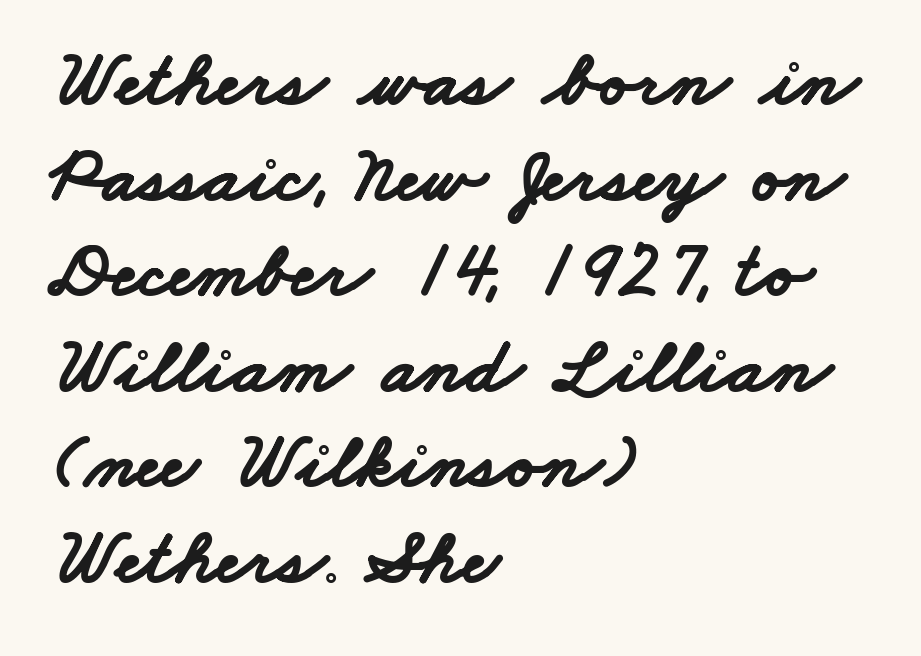
{"serif": "no", "bold": "yes", "weight": "bold", "width": "wide", "stroke_contrast": "low", "x_height": "small", "monospaced": "no", "underline": "no", "align": "left", "line_spacing_ratio": 1.21, "letter_spacing": "normal", "letter_spacing_em": 0.0, "glyph_px": 79}
